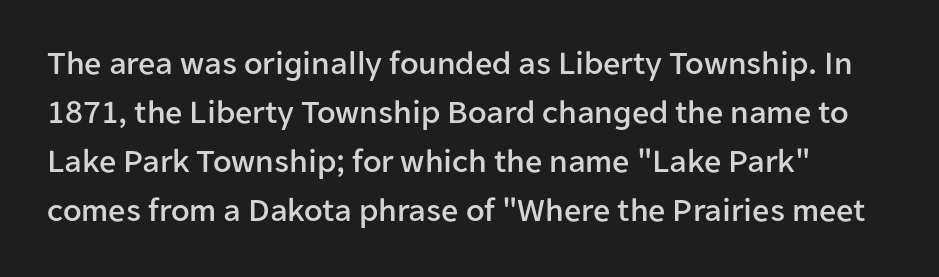
Q: Is the text italic (slanted)? A: No, it is upright.
Q: Is the typeface a serif or a sans-serif typeface? A: Sans-serif.
Q: Is the text underlined? A: No.
Q: Is the spacing between letters normal or unusually wide? A: Normal.
Q: Is the spacing between lines tight, normal or loose? A: Normal.
Q: Width (condensed, normal, or wide)? A: Normal.
Q: Stroke contrast? A: Low.
Q: x-height? A: Medium.
Q: Monospaced? A: No.
